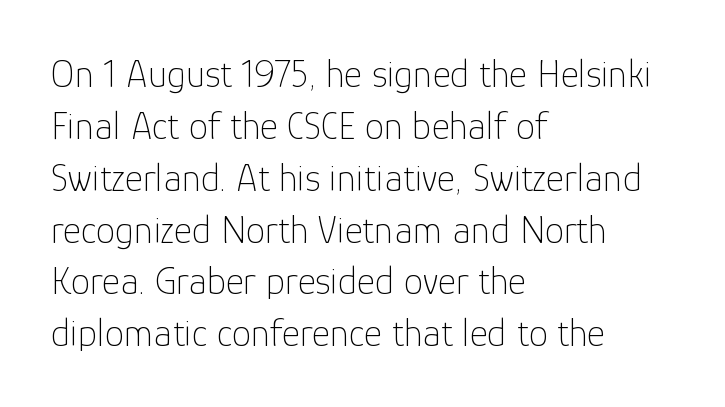
The image shows 39 px thin sans-serif type, upright; set left-aligned, normal line spacing (1.33x), normal letter spacing, not underlined; low stroke contrast and a medium x-height.
